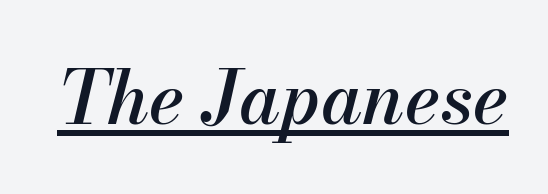
{"italic": "yes", "lean": "right", "slant_degrees": 13, "width": "normal", "stroke_contrast": "medium", "x_height": "small", "monospaced": "no", "underline": "yes", "letter_spacing": "normal", "letter_spacing_em": 0.0, "glyph_px": 74}
